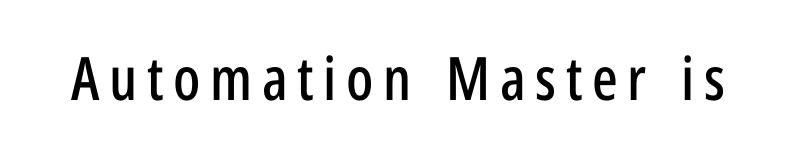
The image shows 60 px condensed sans-serif type, upright; set not underlined; low stroke contrast and a medium x-height.
